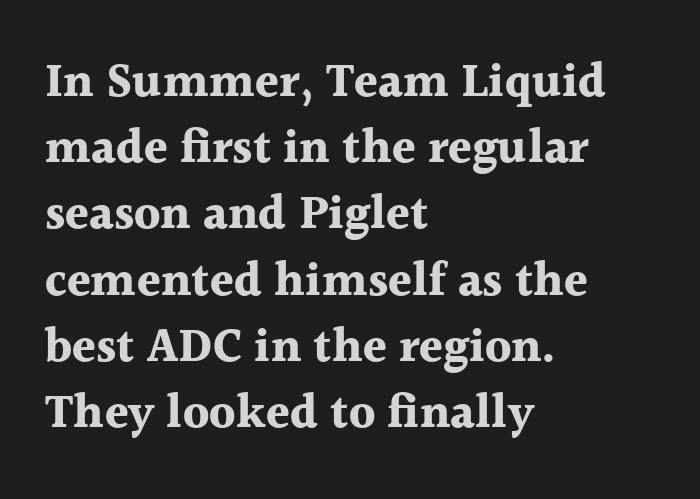
Q: Is the text bold? A: Yes.
Q: Is the text italic (slanted)? A: No, it is upright.
Q: Is the typeface a serif or a sans-serif typeface? A: Serif.
Q: Is the text underlined? A: No.
Q: How is the paragraph aligned? A: Left-aligned.
Q: Is the spacing between letters normal or unusually wide? A: Normal.
Q: Is the spacing between lines tight, normal or loose? A: Normal.
Q: Width (condensed, normal, or wide)? A: Normal.
Q: x-height? A: Medium.
Q: Monospaced? A: No.
